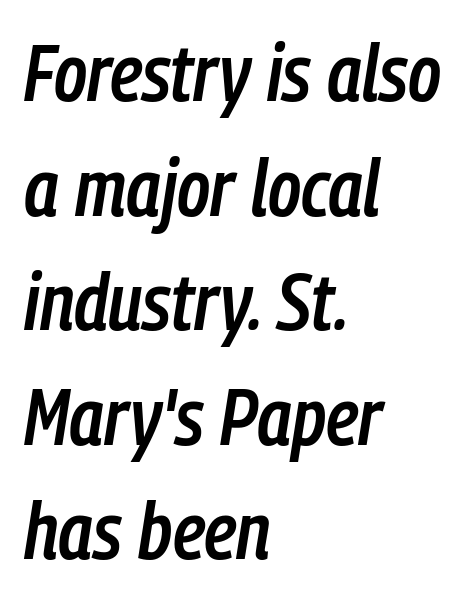
{"italic": "yes", "lean": "right", "slant_degrees": 9, "bold": "semi", "weight": "semibold", "width": "condensed", "stroke_contrast": "low", "x_height": "medium", "monospaced": "no", "underline": "no", "align": "left", "line_spacing": "normal", "line_spacing_ratio": 1.45, "letter_spacing": "normal", "letter_spacing_em": 0.0, "glyph_px": 79}
